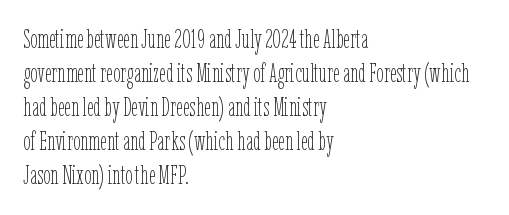
Q: Is the text bold? A: No.
Q: Is the text italic (slanted)? A: No, it is upright.
Q: Is the text underlined? A: No.
Q: How is the paragraph aligned? A: Left-aligned.
Q: Is the spacing between letters normal or unusually wide? A: Normal.
Q: Is the spacing between lines tight, normal or loose? A: Normal.
